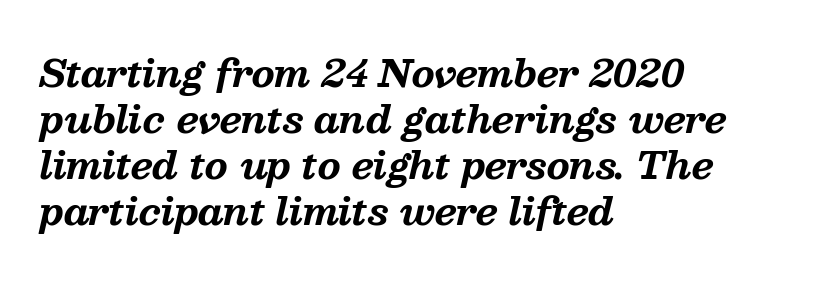
{"serif": "yes", "italic": "yes", "lean": "right", "slant_degrees": 13, "bold": "yes", "weight": "bold", "width": "normal", "stroke_contrast": "medium", "x_height": "medium", "monospaced": "no", "underline": "no", "align": "left", "line_spacing_ratio": 1.24, "letter_spacing": "normal", "letter_spacing_em": 0.0, "glyph_px": 37}
